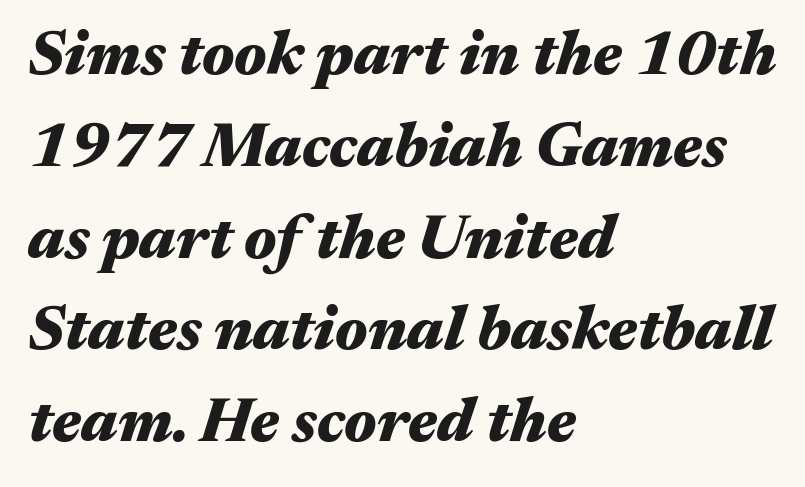
Q: Is the text bold? A: Yes.
Q: Is the text italic (slanted)? A: Yes, it leans right by about 17 degrees.
Q: Is the text underlined? A: No.
Q: How is the paragraph aligned? A: Left-aligned.
Q: Is the spacing between letters normal or unusually wide? A: Normal.
Q: Is the spacing between lines tight, normal or loose? A: Normal.
Q: Width (condensed, normal, or wide)? A: Wide.
Q: Stroke contrast? A: Medium.
Q: x-height? A: Medium.
Q: Monospaced? A: No.
